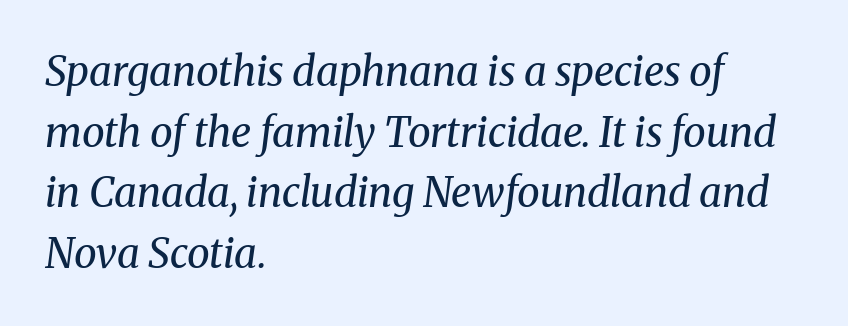
The image shows 41 px regular-weight serif type, italic (leaning right); set left-aligned, normal line spacing (1.48x), normal letter spacing, not underlined; medium stroke contrast and a medium x-height.
